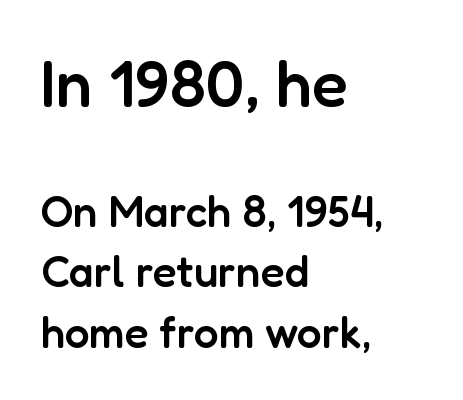
Q: Is the text bold? A: Semi-bold.
Q: Is the text italic (slanted)? A: No, it is upright.
Q: Is the typeface a serif or a sans-serif typeface? A: Sans-serif.
Q: Is the text underlined? A: No.
Q: How is the paragraph aligned? A: Left-aligned.
Q: Is the spacing between letters normal or unusually wide? A: Normal.
Q: Is the spacing between lines tight, normal or loose? A: Normal.
Q: Which block of text is set in a larger size, the first (top) or the second (bottom)? A: The first (top) one.
Q: Width (condensed, normal, or wide)? A: Normal.
Q: Stroke contrast? A: Low.
Q: x-height? A: Medium.
Q: Monospaced? A: No.
